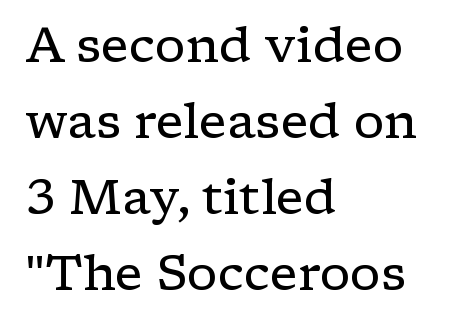
The image shows 49 px regular-weight, wide serif type, upright; set left-aligned, normal line spacing (1.55x), normal letter spacing, not underlined; low stroke contrast and a medium x-height.
